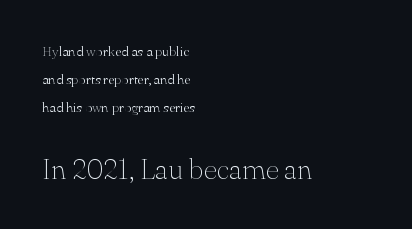
{"serif": "yes", "italic": "no", "bold": "no", "weight": "thin", "width": "normal", "stroke_contrast": "medium", "x_height": "small", "monospaced": "no", "underline": "no", "align": "left", "line_spacing": "loose", "line_spacing_ratio": 2.01, "letter_spacing": "normal", "letter_spacing_em": 0.0, "larger_block": "second", "size_ratio": 2.07, "glyph_px": 29}
